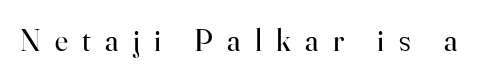
The image shows 31 px regular-weight serif type, upright; set unusually wide letter spacing (+0.46 em), not underlined; high stroke contrast and a small x-height.
